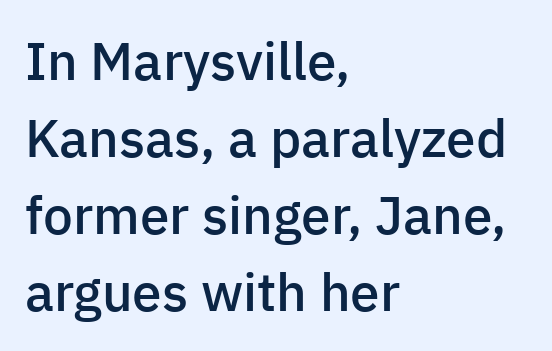
Letterform terminals end flat and unadorned throughout the passage. Observe the ordinary spacing: letters are neighbours, not strangers. Stroke thickness is moderately raised; the sample reads as semibold. The rendering uses a moderate line-height, typical for paragraphs. This sample uses an upright cut, with every glyph sitting square on the baseline. The area under the type is left untouched.
